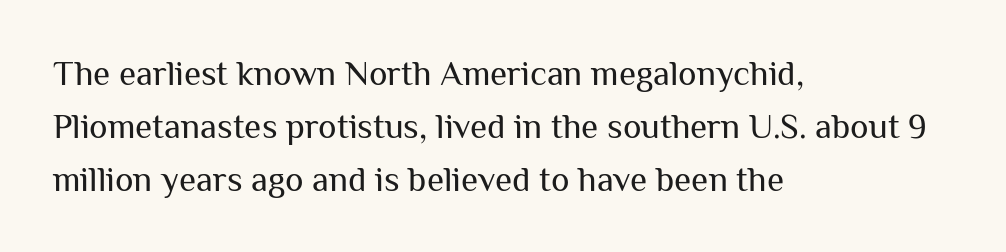
{"serif": "no", "italic": "no", "bold": "no", "weight": "regular", "width": "normal", "stroke_contrast": "medium", "x_height": "medium", "monospaced": "no", "underline": "no", "align": "left", "line_spacing": "normal", "line_spacing_ratio": 1.51, "letter_spacing": "normal", "letter_spacing_em": 0.0, "glyph_px": 35}
